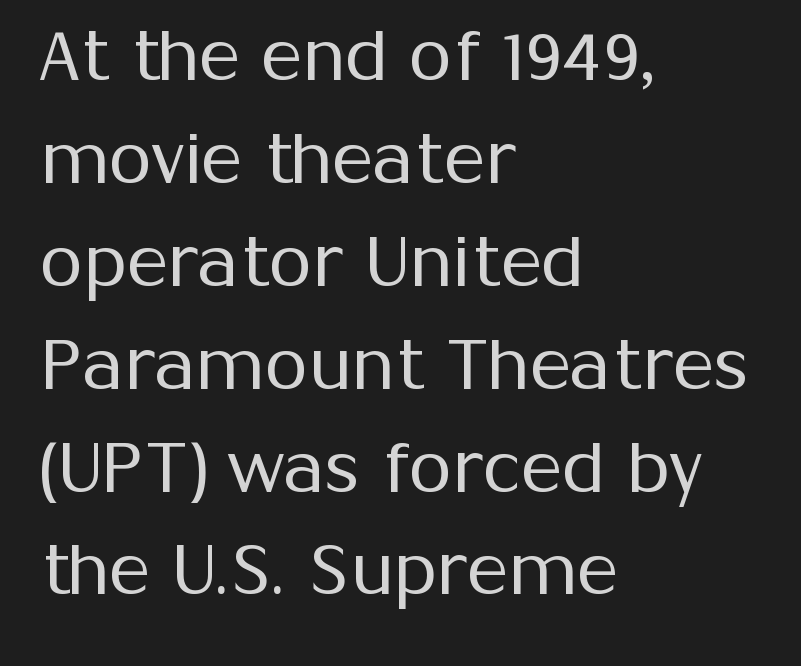
{"serif": "no", "italic": "no", "bold": "no", "weight": "regular", "width": "normal", "stroke_contrast": "medium", "x_height": "medium", "monospaced": "no", "underline": "no", "align": "left", "line_spacing": "normal", "line_spacing_ratio": 1.47, "letter_spacing": "normal", "letter_spacing_em": 0.0, "glyph_px": 70}
